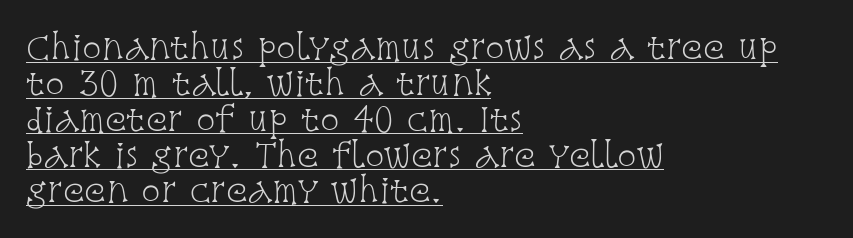
Rows of type sit shoulder to shoulder in the vertical direction. These lines are composed in type with serifs. Is the block centered? No — it sits flush against the left margin. The face used here is proportionally spaced, like ordinary book or web type.
